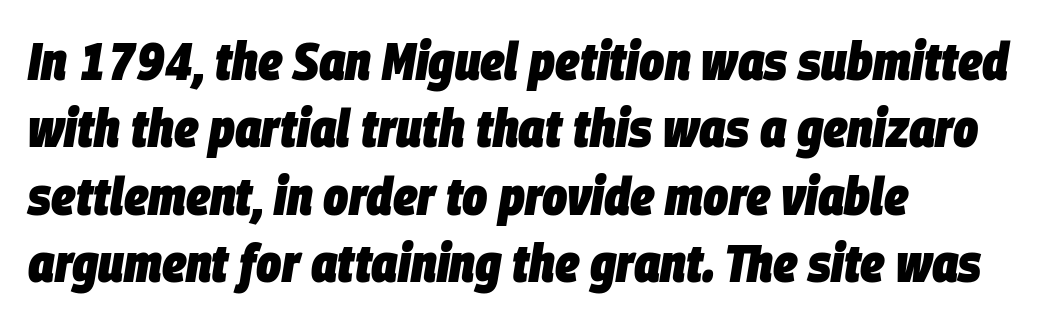
{"italic": "yes", "lean": "right", "slant_degrees": 9, "bold": "yes", "weight": "heavy", "width": "condensed", "stroke_contrast": "low", "x_height": "large", "monospaced": "no", "underline": "no", "align": "left", "line_spacing": "normal", "line_spacing_ratio": 1.27, "letter_spacing": "normal", "letter_spacing_em": 0.0, "glyph_px": 53}
